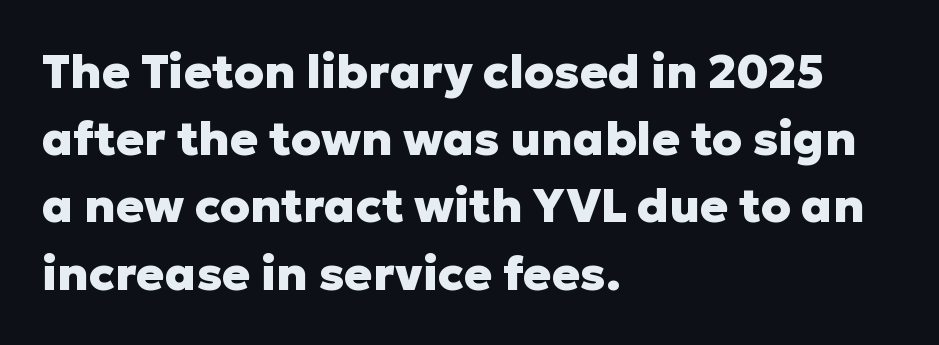
Q: Is the text bold? A: Yes.
Q: Is the text italic (slanted)? A: No, it is upright.
Q: Is the typeface a serif or a sans-serif typeface? A: Sans-serif.
Q: Is the text underlined? A: No.
Q: How is the paragraph aligned? A: Left-aligned.
Q: Is the spacing between letters normal or unusually wide? A: Normal.
Q: Is the spacing between lines tight, normal or loose? A: Normal.
Q: Width (condensed, normal, or wide)? A: Normal.
Q: Stroke contrast? A: Low.
Q: x-height? A: Medium.
Q: Monospaced? A: No.
